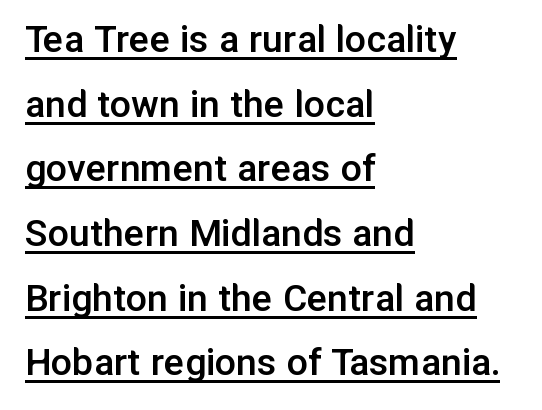
The image shows 42 px semibold sans-serif type, upright; set left-aligned, normal line spacing (1.54x), normal letter spacing, underlined; low stroke contrast and a medium x-height.
